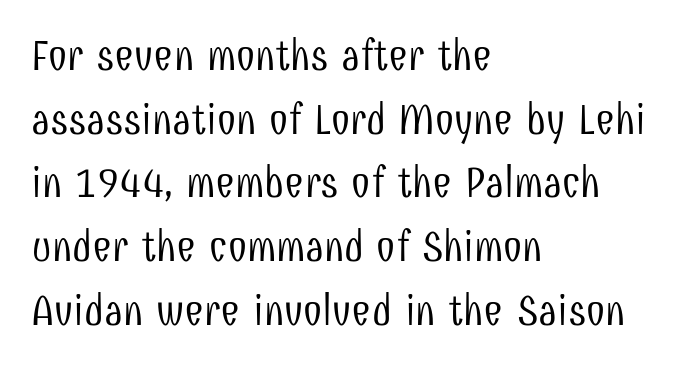
The specimen reads as upright at a glance. Each word holds together tightly as a unit, with standard inter-letter gaps. Stems and bowls with no extra thickness — not bold. Normally led — the rows are evenly, conventionally spaced. Lines of text with bare space underneath. Does the copy run flush right? No — it runs flush left.
